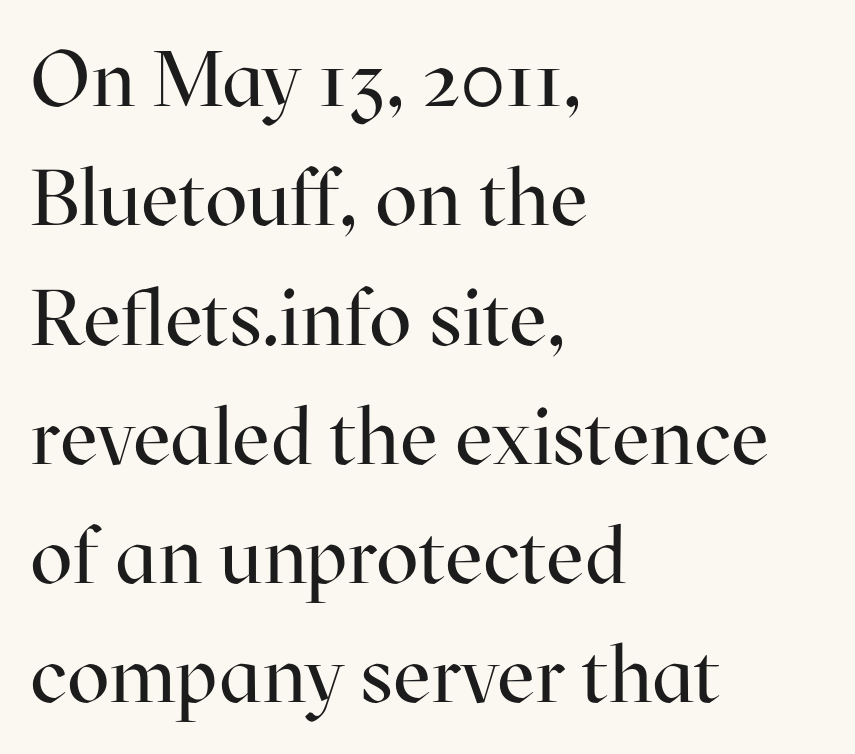
Q: Is the text bold? A: No.
Q: Is the text italic (slanted)? A: No, it is upright.
Q: Is the typeface a serif or a sans-serif typeface? A: Serif.
Q: Is the text underlined? A: No.
Q: How is the paragraph aligned? A: Left-aligned.
Q: Is the spacing between letters normal or unusually wide? A: Normal.
Q: Is the spacing between lines tight, normal or loose? A: Normal.
Q: Width (condensed, normal, or wide)? A: Normal.
Q: Stroke contrast? A: High.
Q: x-height? A: Medium.
Q: Monospaced? A: No.
